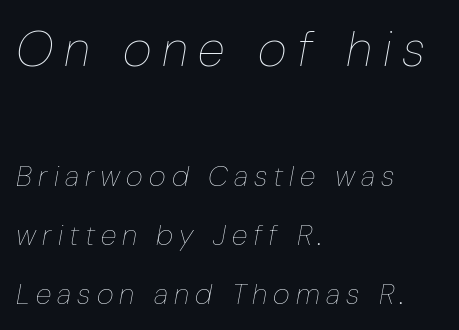
{"italic": "yes", "lean": "right", "slant_degrees": 10, "bold": "no", "weight": "thin", "width": "condensed", "stroke_contrast": "low", "x_height": "medium", "monospaced": "no", "underline": "no", "align": "left", "line_spacing": "loose", "line_spacing_ratio": 2.03, "letter_spacing": "wide", "letter_spacing_em": 0.21, "larger_block": "first", "size_ratio": 1.72, "glyph_px": 50}
